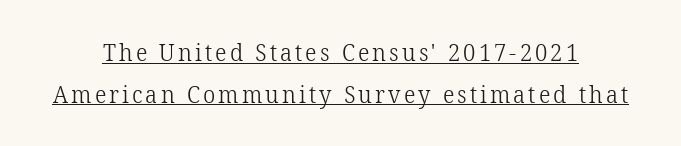
{"italic": "no", "bold": "no", "underline": "yes", "align": "center", "line_spacing_ratio": 1.74, "glyph_px": 24}
